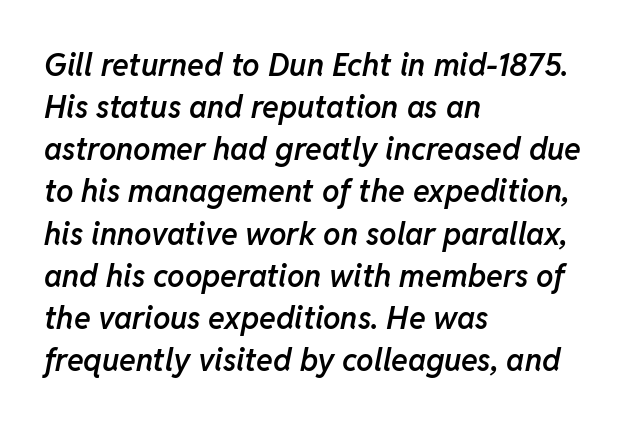
The glyphs are unaccompanied by any horizontal stroke below them. The setting favours the left margin, as ordinary paragraphs usually do. The passage shown stacks its lines at a standard gap. The strokes are fattened partway — semibold, not bold. An italicized treatment has been applied to the whole sample.
